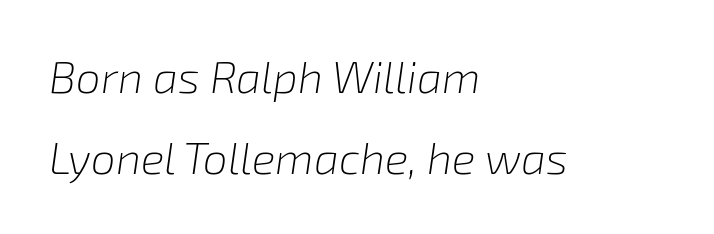
The face used here is proportionally spaced, like ordinary book or web type. This rendering uses left alignment, leaving the right contour irregular. The typeface has the unassuming heft of standard copy or less. The zone under the glyphs is completely vacant. Honestly, the letter spacing is just normal — you wouldn't notice it. The lettering tilts uniformly, giving the passage an italic look.
